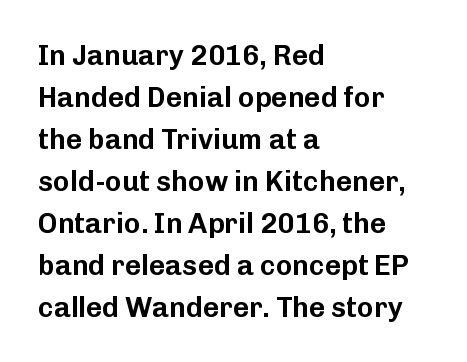
The image shows 28 px sans-serif type, upright; set left-aligned, normal line spacing (1.5x), normal letter spacing, not underlined; low stroke contrast and a medium x-height.
